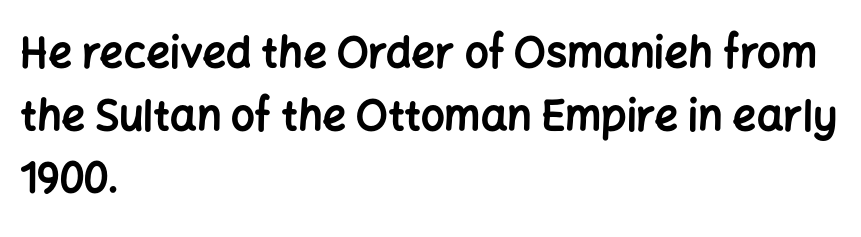
The lines in this sample share a left origin and differ only in where they stop. Check the space under the baseline: it is left empty. Is the letter spacing exaggerated? No — it looks like the ordinary default. The characters display no serif detailing; their extremities are plain. The block of text has a typical density, with ordinary space between rows.
